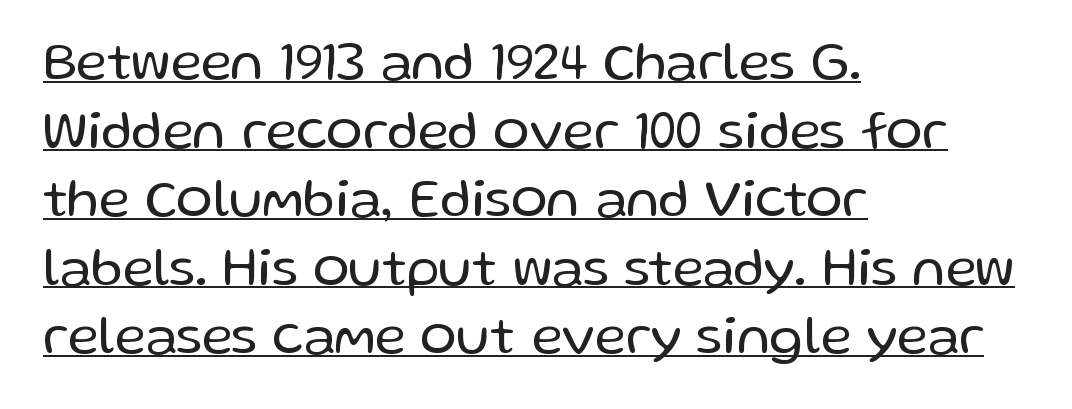
The image shows 54 px regular-weight sans-serif type, upright; set left-aligned, normal line spacing (1.27x), normal letter spacing, underlined; low stroke contrast and a medium x-height.
